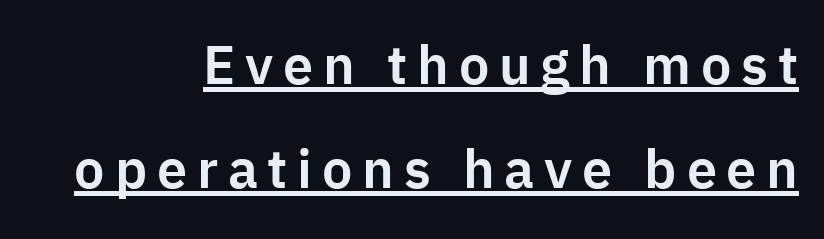
A rule runs beneath these lines of type. If you drew a ruler down the right edge, every line would touch it. Are there feet on the stems? There aren't — it's a sans. Here the designer chose a conventional face with non-uniform glyph widths. Rendered with straight, roman letterforms. Students, observe: this is what heavily led, spacious text looks like.
